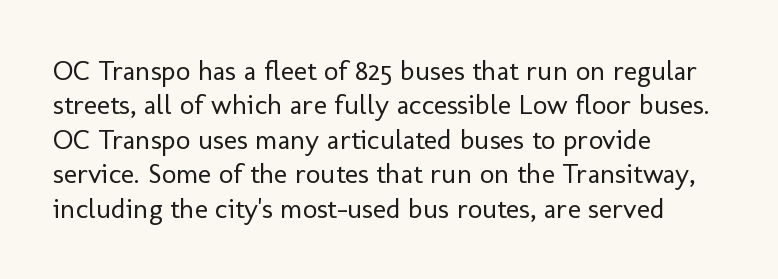
{"serif": "no", "italic": "no", "bold": "no", "weight": "regular", "width": "normal", "stroke_contrast": "low", "x_height": "medium", "monospaced": "no", "underline": "no", "align": "left", "line_spacing_ratio": 1.23, "letter_spacing": "normal", "letter_spacing_em": 0.0, "glyph_px": 28}
